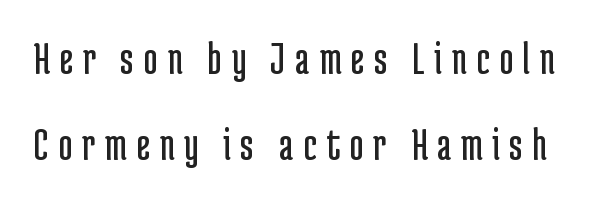
The image shows 48 px regular-weight, condensed sans-serif type, upright; set line spacing 1.79x, unusually wide letter spacing (+0.2 em), not underlined; low stroke contrast and a medium x-height.
